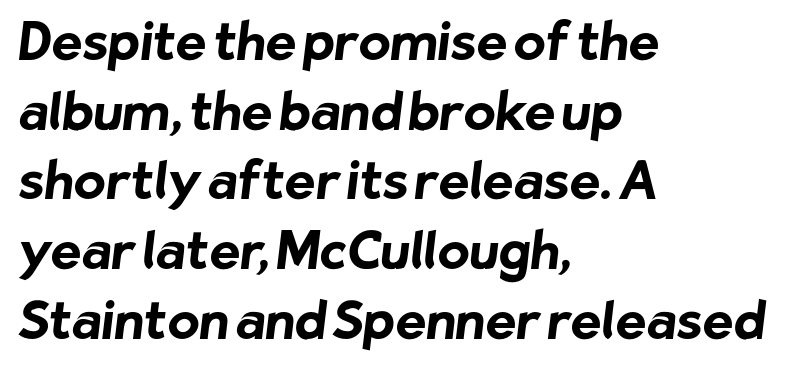
{"serif": "no", "bold": "yes", "weight": "bold", "width": "normal", "stroke_contrast": "low", "x_height": "medium", "monospaced": "no", "underline": "no", "align": "left", "line_spacing": "normal", "line_spacing_ratio": 1.34, "letter_spacing": "normal", "letter_spacing_em": 0.0, "glyph_px": 52}
